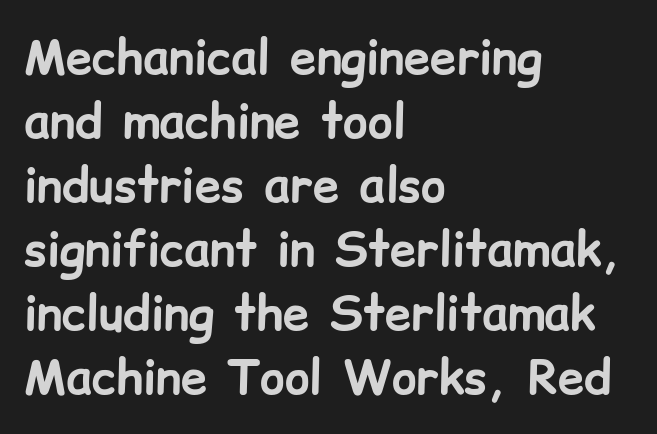
Q: Is the text bold? A: Yes.
Q: Is the text italic (slanted)? A: No, it is upright.
Q: Is the typeface a serif or a sans-serif typeface? A: Sans-serif.
Q: Is the text underlined? A: No.
Q: How is the paragraph aligned? A: Left-aligned.
Q: Is the spacing between letters normal or unusually wide? A: Normal.
Q: Is the spacing between lines tight, normal or loose? A: Normal.
Q: Width (condensed, normal, or wide)? A: Normal.
Q: Stroke contrast? A: Low.
Q: x-height? A: Medium.
Q: Monospaced? A: No.
